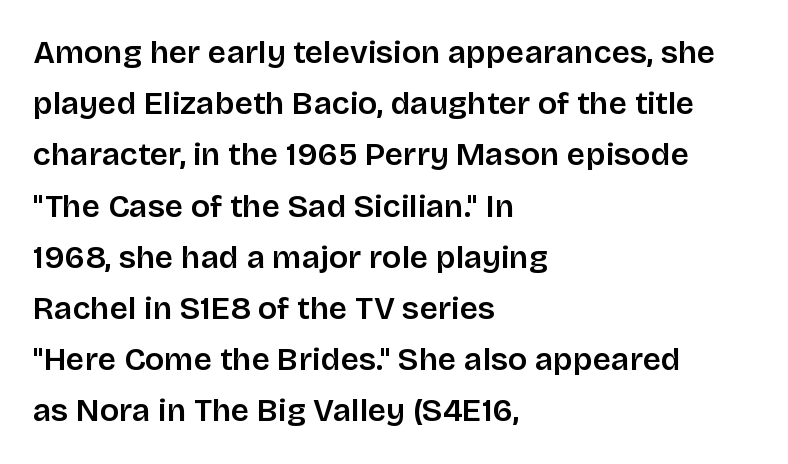
The glyphs in this specimen are sans serif. The passage shown is typed in a proportional face where columns would drift. The gaps between neighbouring characters are ordinary and unremarkable. Italic: no, the glyphs are upright roman.
